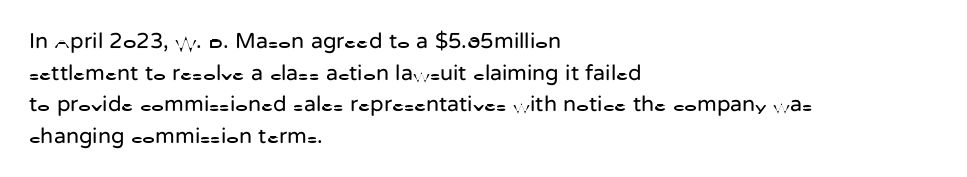
{"italic": "no", "bold": "no", "underline": "no", "align": "left", "line_spacing": "normal", "line_spacing_ratio": 1.44, "letter_spacing": "normal", "letter_spacing_em": 0.0, "glyph_px": 22}
